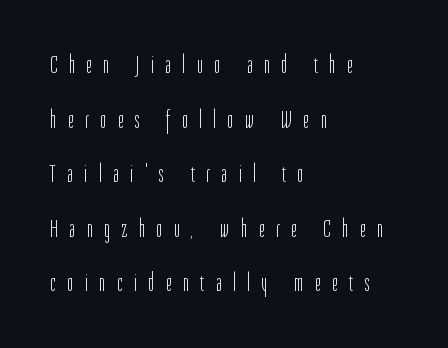
{"italic": "no", "bold": "no", "underline": "no", "align": "left", "line_spacing": "loose", "line_spacing_ratio": 2.1, "letter_spacing": "wide", "letter_spacing_em": 0.44, "glyph_px": 26}
